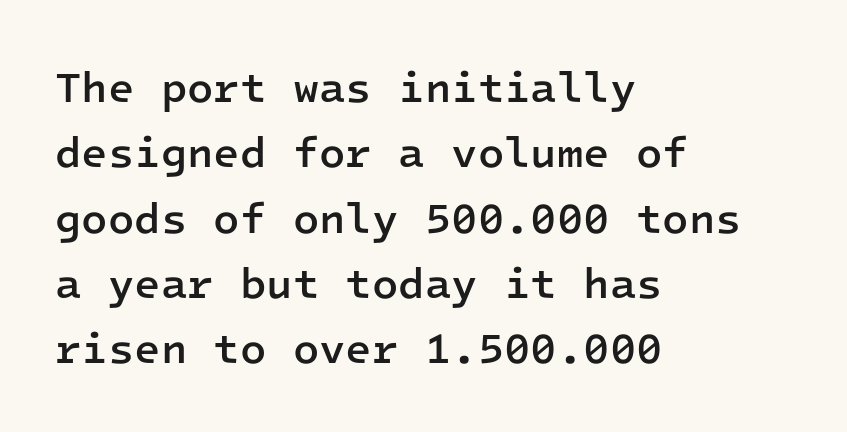
The image shows 43 px semibold sans-serif type, upright, monospaced; set left-aligned, normal line spacing (1.52x), normal letter spacing, not underlined; low stroke contrast and a medium x-height.
